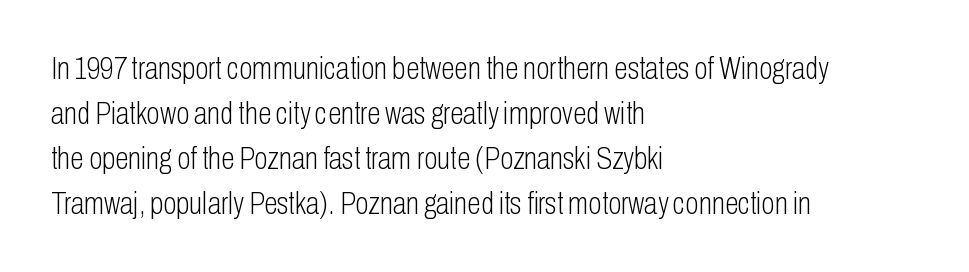
{"serif": "no", "italic": "no", "bold": "no", "weight": "light", "width": "condensed", "stroke_contrast": "low", "x_height": "medium", "monospaced": "no", "underline": "no", "align": "left", "line_spacing": "normal", "line_spacing_ratio": 1.45, "letter_spacing": "normal", "letter_spacing_em": 0.0, "glyph_px": 31}
